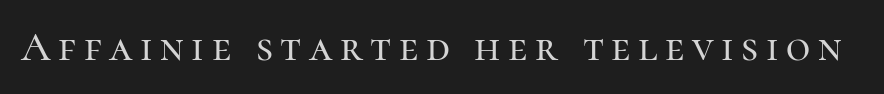
{"serif": "yes", "italic": "no", "width": "normal", "stroke_contrast": "high", "x_height": "medium", "monospaced": "no", "underline": "no", "glyph_px": 42}
